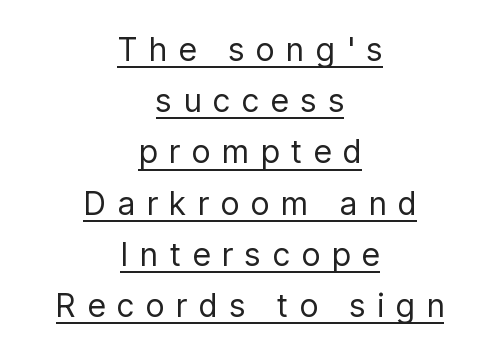
{"serif": "no", "italic": "no", "bold": "no", "weight": "regular", "width": "condensed", "stroke_contrast": "low", "x_height": "medium", "monospaced": "no", "underline": "yes", "align": "center", "line_spacing": "normal", "line_spacing_ratio": 1.6, "letter_spacing": "wide", "letter_spacing_em": 0.39, "glyph_px": 32}
